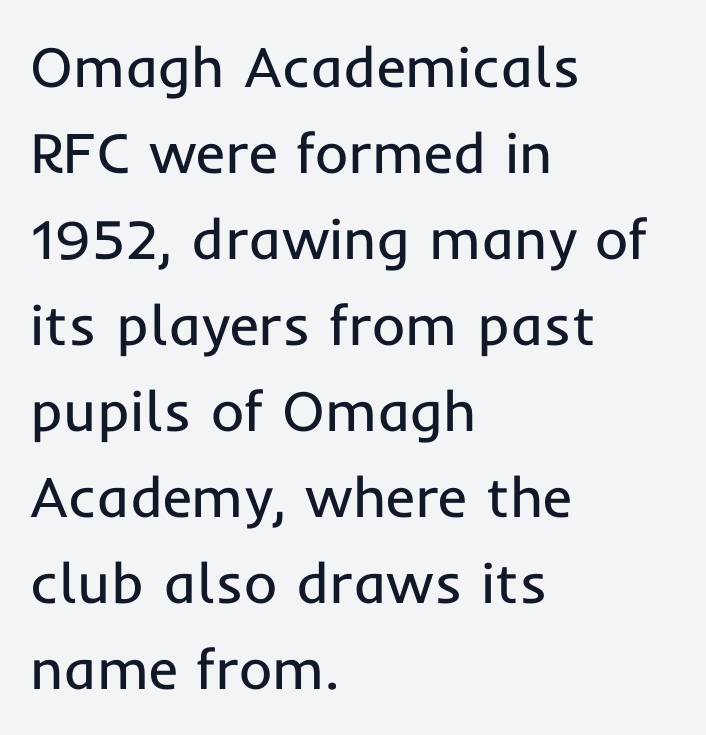
The image shows 57 px regular-weight sans-serif type, upright; set left-aligned, normal line spacing (1.51x), normal letter spacing, not underlined; low stroke contrast and a medium x-height.
